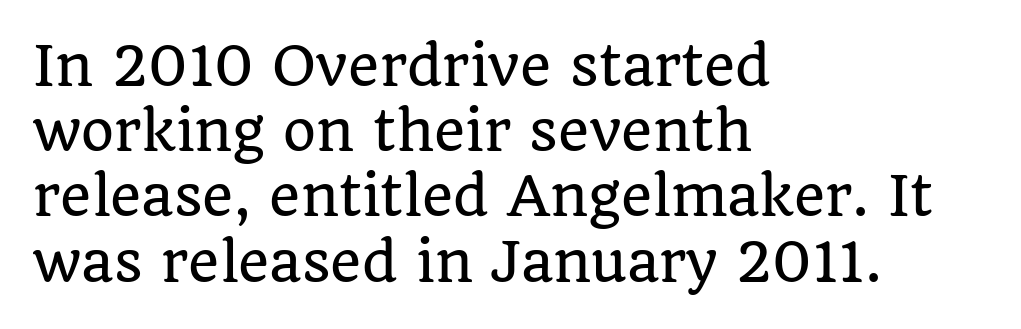
The image shows 53 px serif type, upright; set left-aligned, line spacing 1.23x, normal letter spacing, not underlined; low stroke contrast and a large x-height.
